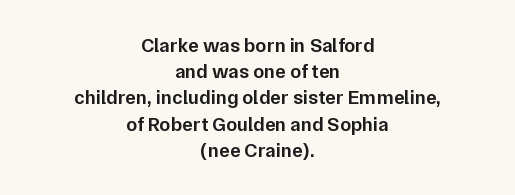
Q: Is the text bold? A: Semi-bold.
Q: Is the text italic (slanted)? A: No, it is upright.
Q: Is the text underlined? A: No.
Q: How is the paragraph aligned? A: Centered.
Q: Is the spacing between letters normal or unusually wide? A: Normal.
Q: Is the spacing between lines tight, normal or loose? A: Normal.
